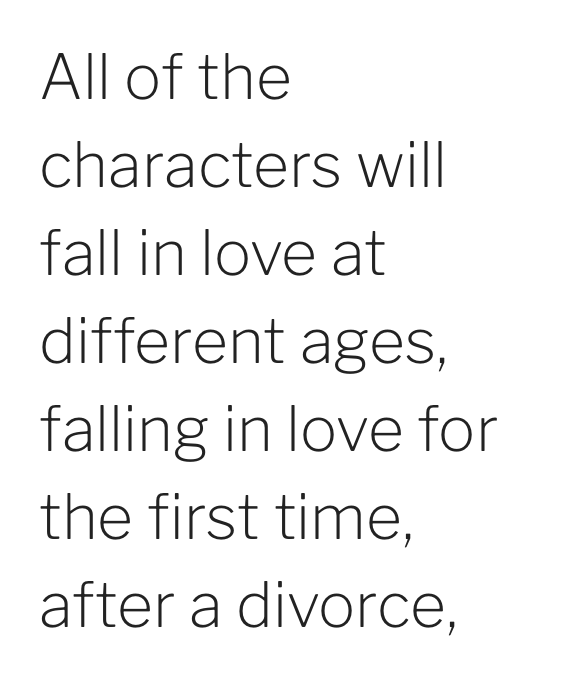
The image shows 62 px light sans-serif type, upright; set left-aligned, normal line spacing (1.42x), normal letter spacing, not underlined; low stroke contrast and a medium x-height.
